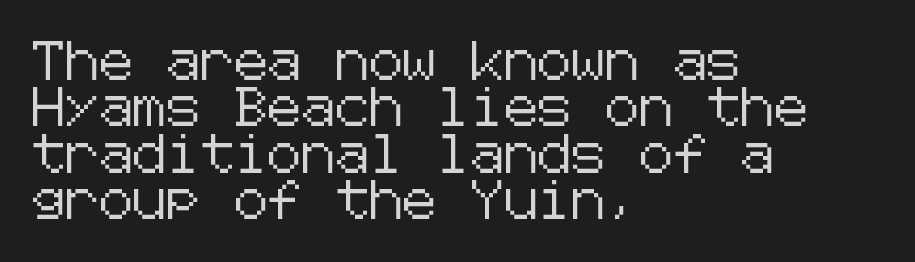
{"serif": "no", "italic": "no", "width": "normal", "stroke_contrast": "low", "x_height": "medium", "underline": "no", "align": "left", "line_spacing_ratio": 1.22, "letter_spacing": "normal", "letter_spacing_em": 0.0, "glyph_px": 38}
